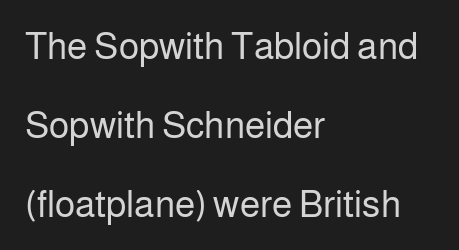
Think of a printed novel: that variable character pitch is what you see here. The face used here is rendered with its standard letterfit. Each row of text sits above clean, open space. The letters stand upright; this is a roman face. This sample trades compactness for vertical openness between lines. All the whitespace from short lines collects on the right.
